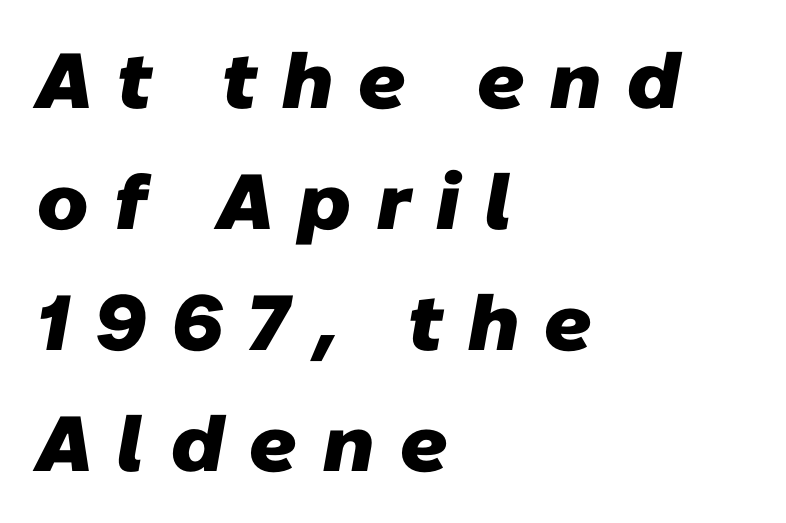
{"serif": "no", "bold": "yes", "weight": "heavy", "width": "normal", "stroke_contrast": "low", "x_height": "medium", "monospaced": "no", "underline": "no", "align": "left", "line_spacing": "normal", "line_spacing_ratio": 1.55, "letter_spacing": "wide", "letter_spacing_em": 0.33, "glyph_px": 78}
